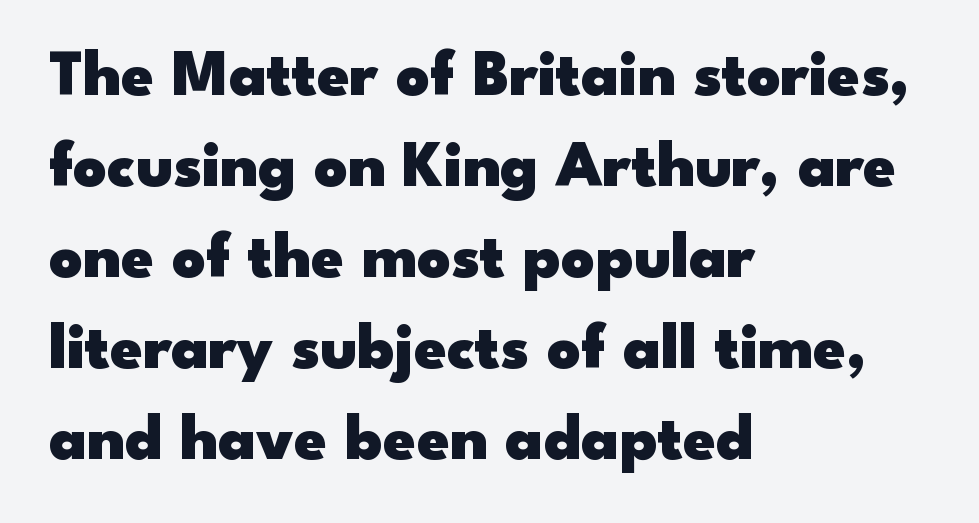
Q: Is the text bold? A: Yes.
Q: Is the text italic (slanted)? A: No, it is upright.
Q: Is the typeface a serif or a sans-serif typeface? A: Sans-serif.
Q: Is the text underlined? A: No.
Q: How is the paragraph aligned? A: Left-aligned.
Q: Is the spacing between letters normal or unusually wide? A: Normal.
Q: Is the spacing between lines tight, normal or loose? A: Normal.
Q: Width (condensed, normal, or wide)? A: Wide.
Q: Stroke contrast? A: Low.
Q: x-height? A: Small.
Q: Monospaced? A: No.
